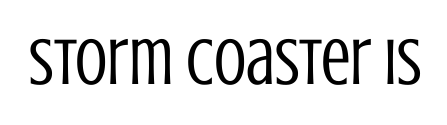
The weight would be labelled regular, book, light, or lighter still. Nobody touched the tracking dial on this one. The face used here is a sans, in the tradition of grotesques and geometrics. Unmarked baselines from the first word to the last. Think of a printed novel: that variable character pitch is what you see here. It's the straight-up-and-down kind of type.
